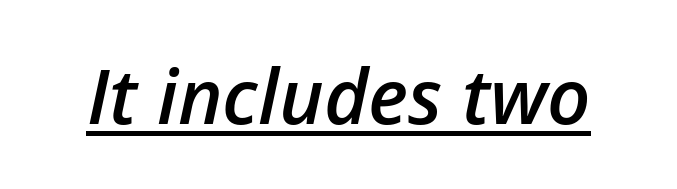
Style check: oblique. Here the designer chose a conventional face with non-uniform glyph widths. Does a line run under the words? Yes, clearly. Notice the strokes are somewhat thickened but not fully heavy: this is a semibold. The rendering keeps characters at their native spacing.
